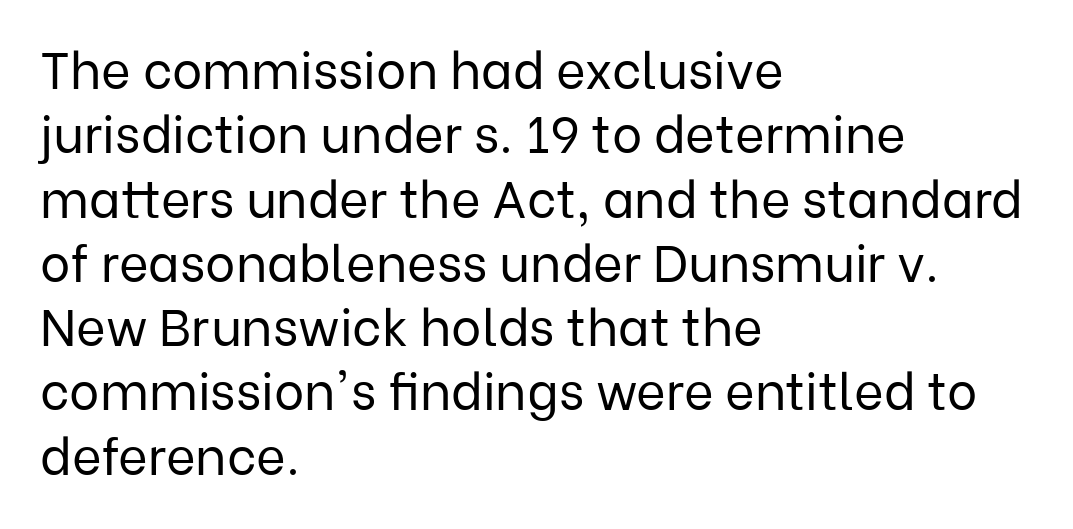
{"serif": "no", "italic": "no", "bold": "no", "weight": "regular", "width": "normal", "stroke_contrast": "low", "x_height": "medium", "monospaced": "no", "underline": "no", "align": "left", "line_spacing": "normal", "line_spacing_ratio": 1.26, "letter_spacing": "normal", "letter_spacing_em": 0.0, "glyph_px": 51}
